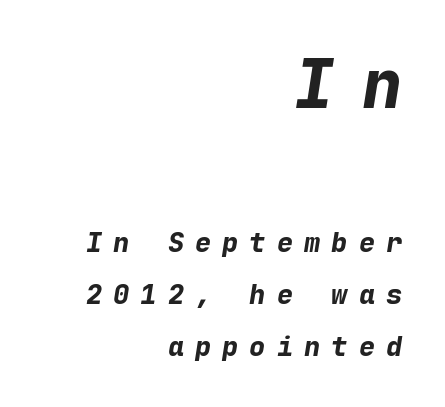
{"italic": "yes", "lean": "right", "slant_degrees": 9, "bold": "yes", "weight": "bold", "width": "normal", "stroke_contrast": "low", "x_height": "medium", "monospaced": "yes", "underline": "no", "align": "right", "line_spacing": "loose", "line_spacing_ratio": 1.92, "letter_spacing": "wide", "letter_spacing_em": 0.41, "larger_block": "first", "size_ratio": 2.48, "glyph_px": 67}
